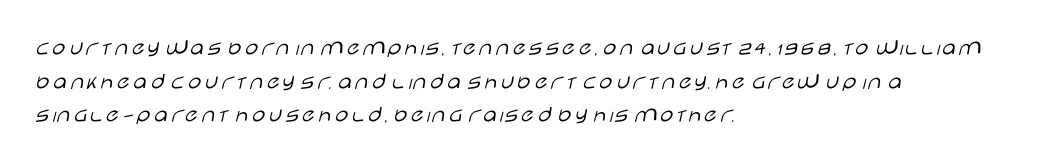
{"bold": "no", "underline": "no", "align": "left", "line_spacing": "normal", "line_spacing_ratio": 1.4, "letter_spacing": "normal", "letter_spacing_em": 0.0, "glyph_px": 24}
